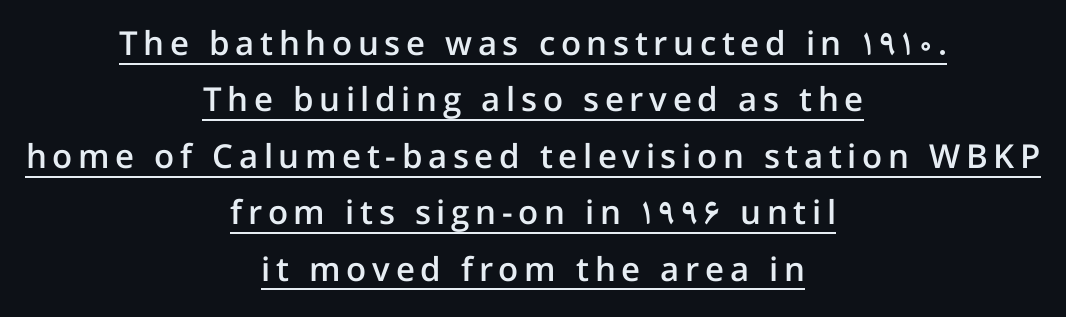
{"serif": "no", "italic": "no", "bold": "semi", "weight": "semibold", "width": "normal", "stroke_contrast": "low", "x_height": "medium", "monospaced": "no", "underline": "yes", "align": "center", "line_spacing_ratio": 1.71, "glyph_px": 33}
